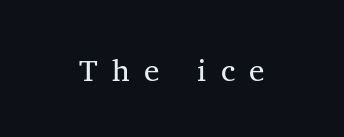
The image shows 31 px regular-weight serif type, upright; set centered, unusually wide letter spacing (+0.46 em), not underlined; medium stroke contrast and a medium x-height.
